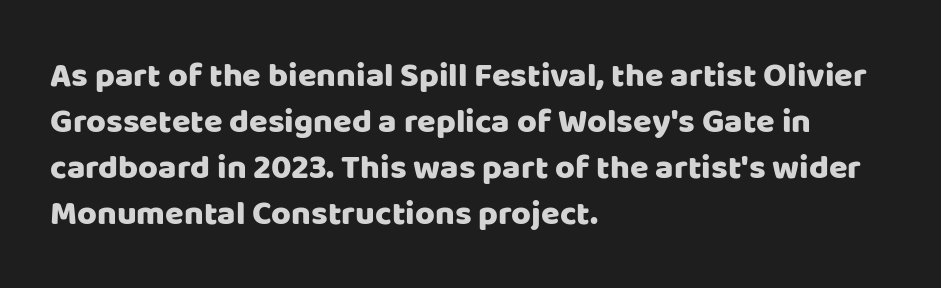
Q: Is the text italic (slanted)? A: No, it is upright.
Q: Is the typeface a serif or a sans-serif typeface? A: Sans-serif.
Q: Is the text underlined? A: No.
Q: How is the paragraph aligned? A: Left-aligned.
Q: Is the spacing between letters normal or unusually wide? A: Normal.
Q: Is the spacing between lines tight, normal or loose? A: Normal.
Q: Width (condensed, normal, or wide)? A: Normal.
Q: Stroke contrast? A: Low.
Q: x-height? A: Large.
Q: Monospaced? A: No.
